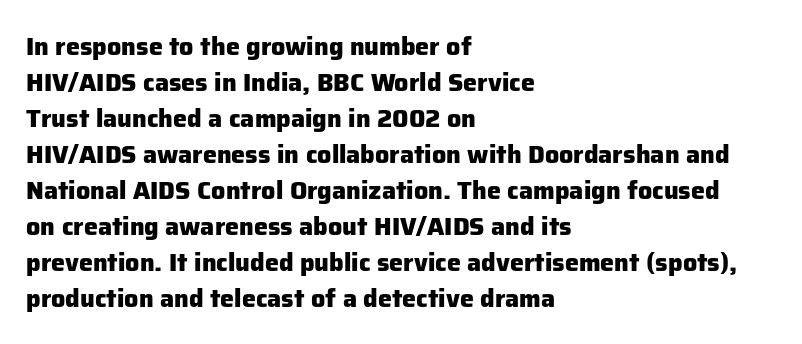
Q: Is the text bold? A: Yes.
Q: Is the text italic (slanted)? A: No, it is upright.
Q: Is the text underlined? A: No.
Q: How is the paragraph aligned? A: Left-aligned.
Q: Is the spacing between letters normal or unusually wide? A: Normal.
Q: Is the spacing between lines tight, normal or loose? A: Normal.
